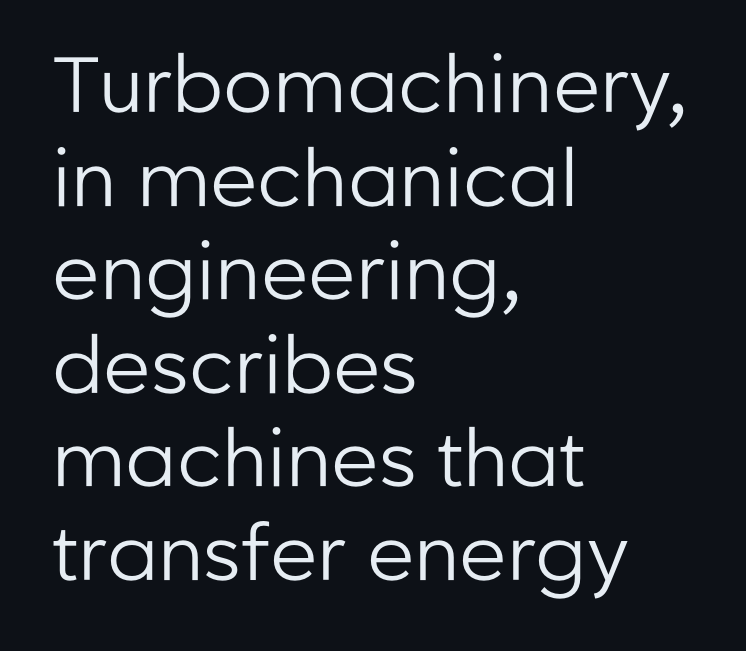
Q: Is the text bold? A: No.
Q: Is the text italic (slanted)? A: No, it is upright.
Q: Is the typeface a serif or a sans-serif typeface? A: Sans-serif.
Q: Is the text underlined? A: No.
Q: How is the paragraph aligned? A: Left-aligned.
Q: Is the spacing between letters normal or unusually wide? A: Normal.
Q: Width (condensed, normal, or wide)? A: Normal.
Q: Stroke contrast? A: Low.
Q: x-height? A: Medium.
Q: Monospaced? A: No.
